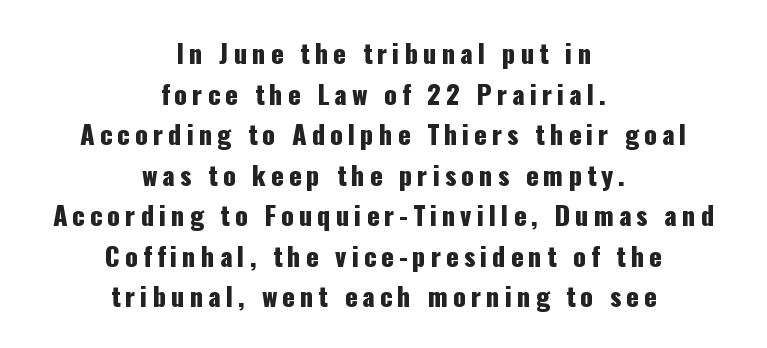
Q: Is the text italic (slanted)? A: No, it is upright.
Q: Is the text underlined? A: No.
Q: How is the paragraph aligned? A: Centered.
Q: Is the spacing between lines tight, normal or loose? A: Normal.
